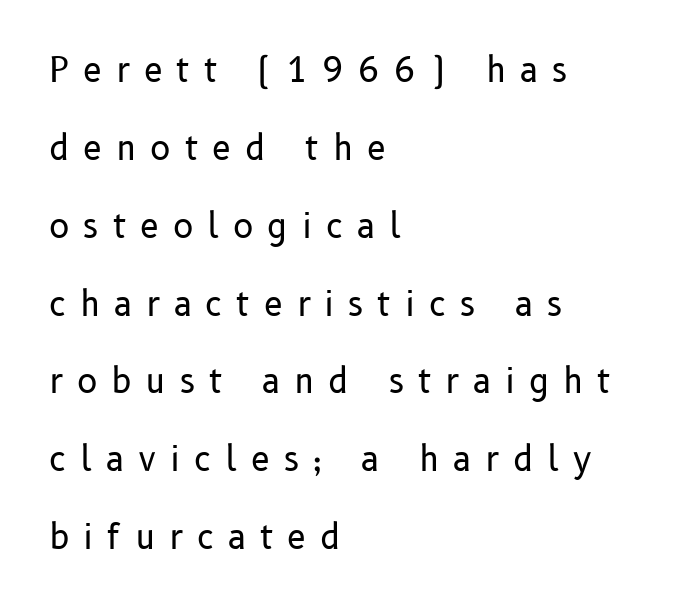
Q: Is the text bold? A: No.
Q: Is the text italic (slanted)? A: No, it is upright.
Q: Is the typeface a serif or a sans-serif typeface? A: Sans-serif.
Q: Is the text underlined? A: No.
Q: How is the paragraph aligned? A: Left-aligned.
Q: Is the spacing between letters normal or unusually wide? A: Unusually wide.
Q: Is the spacing between lines tight, normal or loose? A: Loose.
Q: Width (condensed, normal, or wide)? A: Normal.
Q: Stroke contrast? A: Low.
Q: x-height? A: Medium.
Q: Monospaced? A: No.
